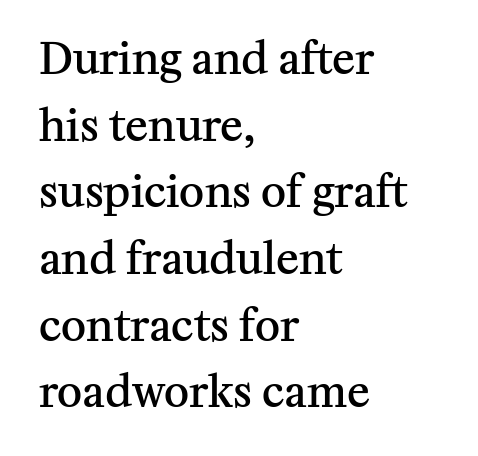
{"serif": "yes", "italic": "no", "bold": "semi", "weight": "semibold", "width": "normal", "stroke_contrast": "medium", "x_height": "medium", "monospaced": "no", "underline": "no", "align": "left", "line_spacing": "normal", "line_spacing_ratio": 1.55, "letter_spacing": "normal", "letter_spacing_em": 0.0, "glyph_px": 43}
